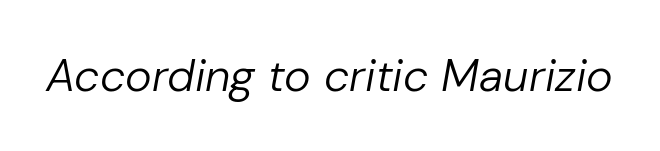
{"italic": "yes", "lean": "right", "slant_degrees": 10, "bold": "no", "weight": "regular", "width": "normal", "stroke_contrast": "low", "x_height": "medium", "monospaced": "no", "underline": "no", "letter_spacing": "normal", "letter_spacing_em": 0.0, "glyph_px": 45}
